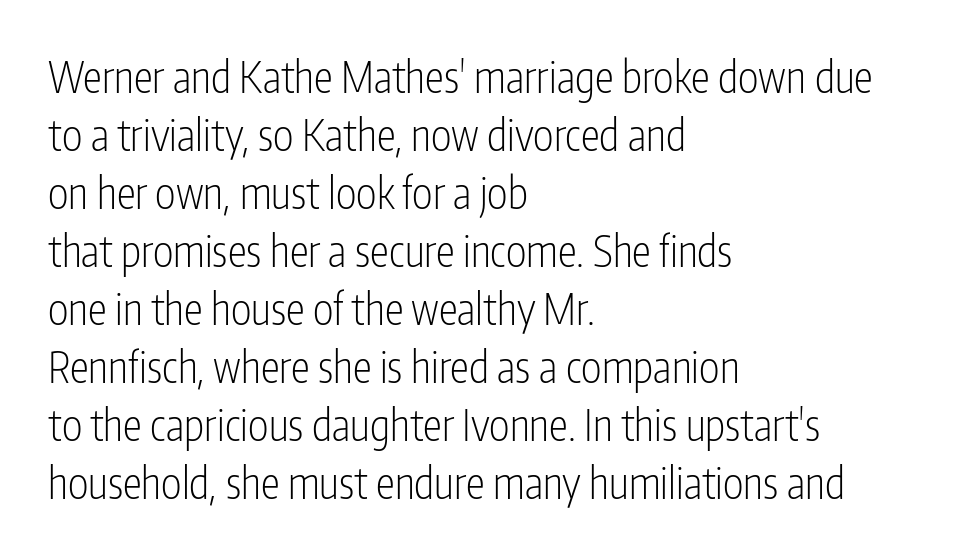
{"serif": "no", "italic": "no", "bold": "no", "weight": "light", "width": "condensed", "stroke_contrast": "low", "x_height": "medium", "monospaced": "no", "underline": "no", "align": "left", "line_spacing": "normal", "line_spacing_ratio": 1.35, "letter_spacing": "normal", "letter_spacing_em": 0.0, "glyph_px": 43}
